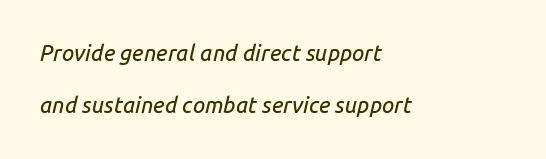
Q: Is the text italic (slanted)? A: Yes, it leans right by about 14 degrees.
Q: Is the text underlined? A: No.
Q: How is the paragraph aligned? A: Left-aligned.
Q: Is the spacing between letters normal or unusually wide? A: Normal.
Q: Is the spacing between lines tight, normal or loose? A: Loose.
